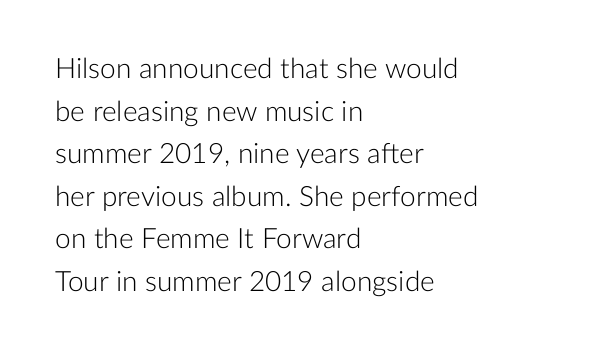
Q: Is the text bold? A: No.
Q: Is the text italic (slanted)? A: No, it is upright.
Q: Is the typeface a serif or a sans-serif typeface? A: Sans-serif.
Q: Is the text underlined? A: No.
Q: How is the paragraph aligned? A: Left-aligned.
Q: Is the spacing between letters normal or unusually wide? A: Normal.
Q: Is the spacing between lines tight, normal or loose? A: Normal.
Q: Width (condensed, normal, or wide)? A: Normal.
Q: Stroke contrast? A: Low.
Q: x-height? A: Medium.
Q: Monospaced? A: No.
